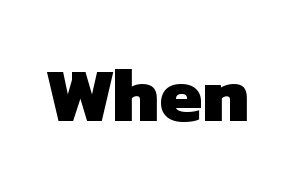
Q: Is the text bold? A: Yes.
Q: Is the typeface a serif or a sans-serif typeface? A: Sans-serif.
Q: Is the text underlined? A: No.
Q: Is the spacing between letters normal or unusually wide? A: Normal.
Q: Width (condensed, normal, or wide)? A: Normal.
Q: Stroke contrast? A: Low.
Q: x-height? A: Medium.
Q: Monospaced? A: No.
